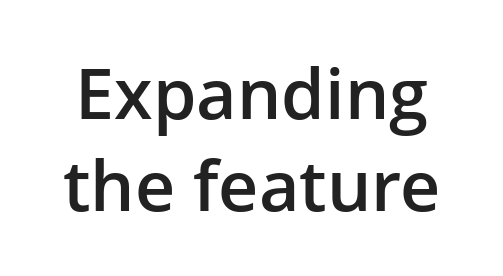
The characters display no serif detailing; their extremities are plain. Quick note: underline off. Normally led — the rows are evenly, conventionally spaced. The line texture is even and compact thanks to regular tracking. Character widths vary here, with narrow letters taking less room than wide ones. Does the lettering tilt? It doesn't — this is upright.
